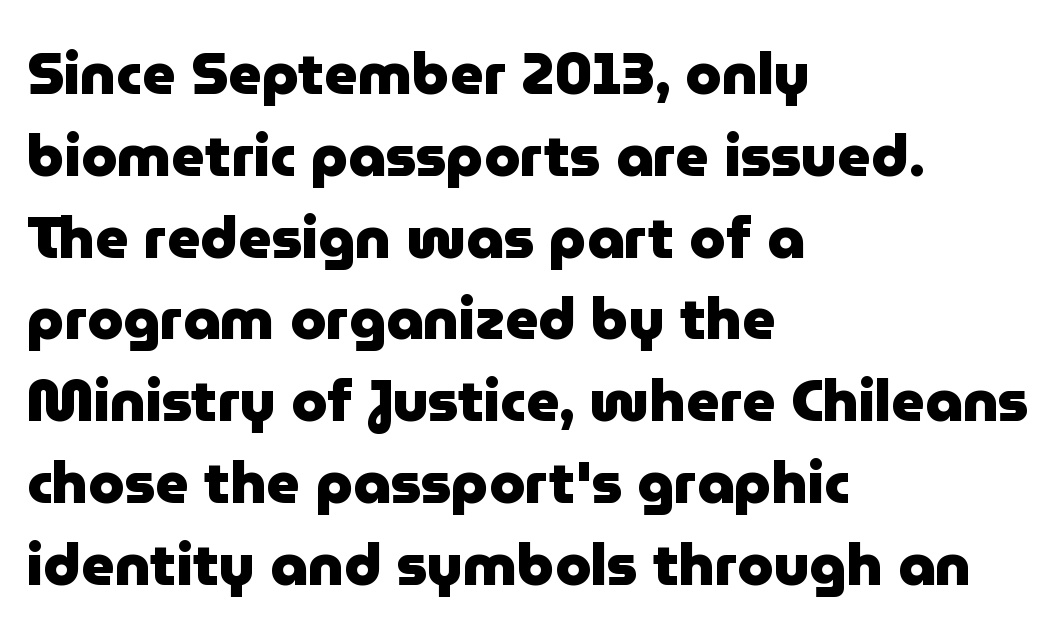
{"serif": "no", "italic": "no", "bold": "yes", "weight": "heavy", "width": "normal", "stroke_contrast": "low", "x_height": "medium", "monospaced": "no", "underline": "no", "align": "left", "line_spacing": "normal", "line_spacing_ratio": 1.41, "letter_spacing": "normal", "letter_spacing_em": 0.0, "glyph_px": 58}
